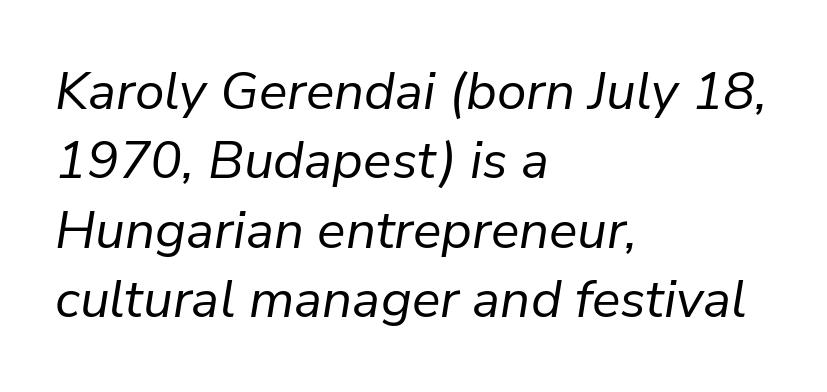
Q: Is the text bold? A: No.
Q: Is the text italic (slanted)? A: Yes, it leans right by about 9 degrees.
Q: Is the text underlined? A: No.
Q: How is the paragraph aligned? A: Left-aligned.
Q: Is the spacing between letters normal or unusually wide? A: Normal.
Q: Is the spacing between lines tight, normal or loose? A: Normal.
Q: Width (condensed, normal, or wide)? A: Normal.
Q: Stroke contrast? A: Low.
Q: x-height? A: Medium.
Q: Monospaced? A: No.
